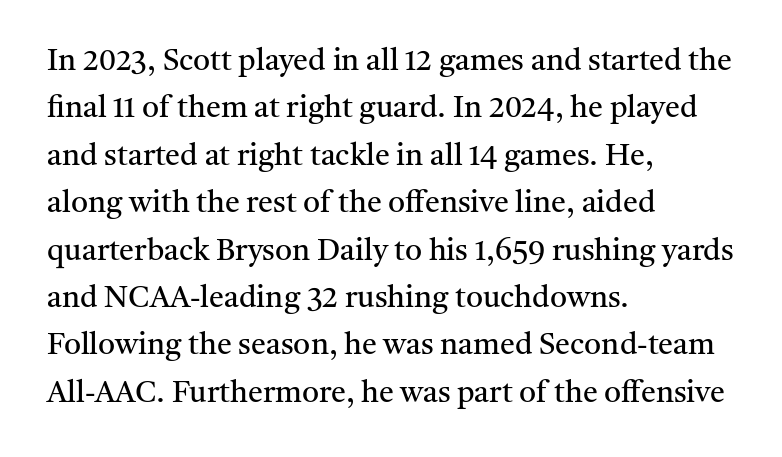
{"serif": "yes", "italic": "no", "bold": "no", "weight": "regular", "width": "normal", "stroke_contrast": "medium", "x_height": "medium", "monospaced": "no", "underline": "no", "align": "left", "line_spacing": "normal", "line_spacing_ratio": 1.58, "letter_spacing": "normal", "letter_spacing_em": 0.0, "glyph_px": 30}
